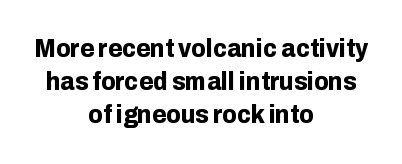
The image shows 26 px bold type, upright; set centered, normal line spacing (1.27x), normal letter spacing, not underlined.
